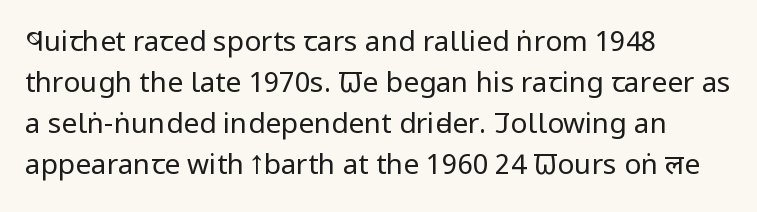
The image shows 28 px regular-weight, condensed sans-serif type, upright; set left-aligned, normal line spacing (1.47x), normal letter spacing, not underlined; low stroke contrast and a large x-height.
